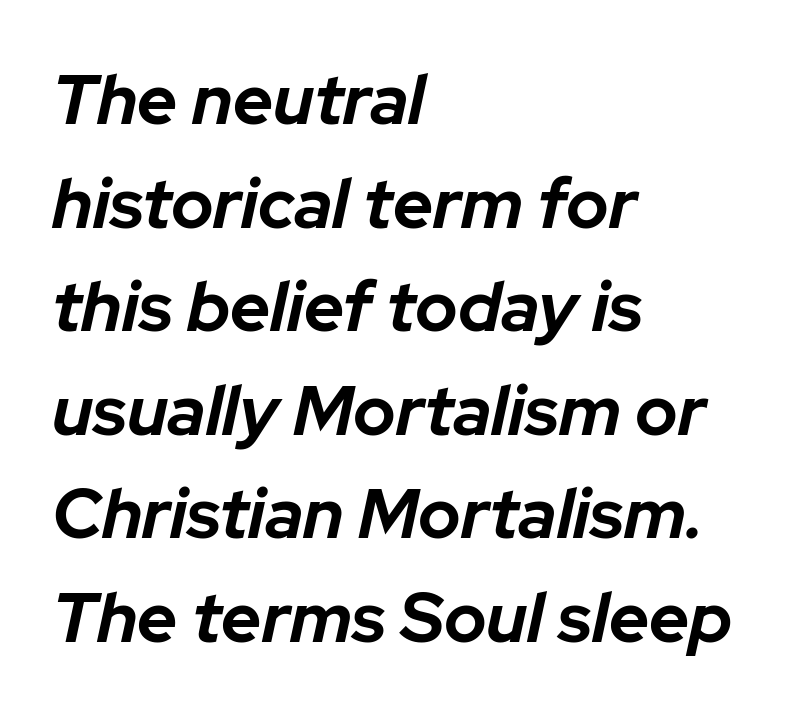
The image shows 70 px bold type, italic (leaning right); set left-aligned, normal line spacing (1.48x), normal letter spacing, not underlined; low stroke contrast and a medium x-height.
